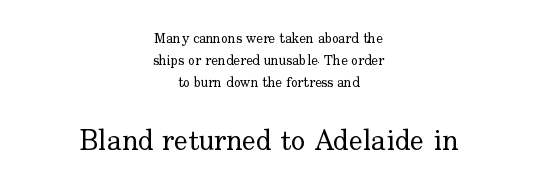
{"serif": "yes", "italic": "no", "bold": "no", "weight": "regular", "width": "normal", "stroke_contrast": "low", "x_height": "small", "monospaced": "no", "underline": "no", "align": "center", "line_spacing": "normal", "line_spacing_ratio": 1.56, "letter_spacing": "normal", "letter_spacing_em": 0.0, "larger_block": "second", "size_ratio": 2.07, "glyph_px": 29}
